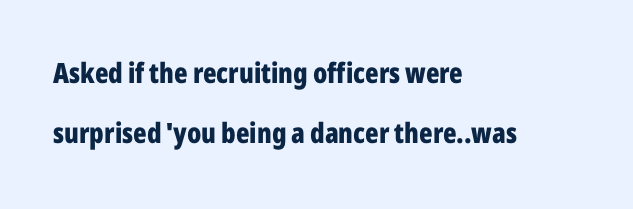
The image shows 28 px bold, condensed sans-serif type, upright; set left-aligned, loose line spacing (2.13x), normal letter spacing, not underlined; low stroke contrast and a medium x-height.
